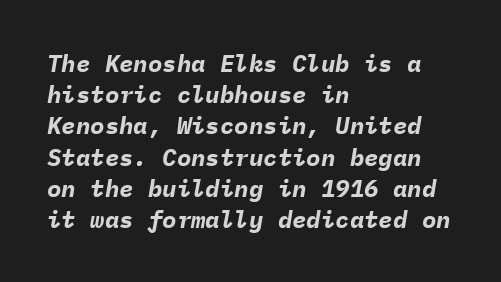
When letters slant like this, we call the style italic. The tracking reads as untouched default to a designer's eye. Does the leading feel generous? No, just average. Check under the words: just untouched page. This is heavy type, rendered in bold.
